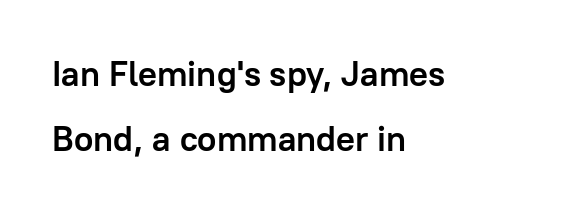
Q: Is the text bold? A: Yes.
Q: Is the text italic (slanted)? A: No, it is upright.
Q: Is the typeface a serif or a sans-serif typeface? A: Sans-serif.
Q: Is the text underlined? A: No.
Q: How is the paragraph aligned? A: Left-aligned.
Q: Is the spacing between letters normal or unusually wide? A: Normal.
Q: Width (condensed, normal, or wide)? A: Normal.
Q: Stroke contrast? A: Low.
Q: x-height? A: Medium.
Q: Monospaced? A: No.
